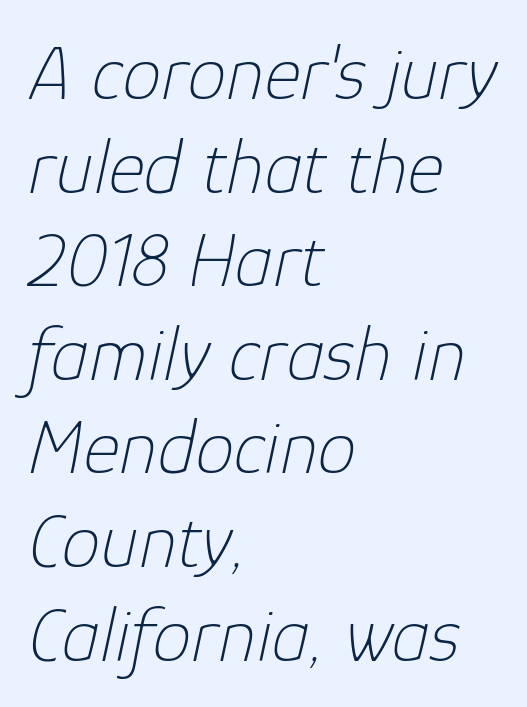
{"italic": "yes", "lean": "right", "slant_degrees": 12, "bold": "no", "weight": "thin", "width": "normal", "stroke_contrast": "low", "x_height": "medium", "monospaced": "no", "underline": "no", "align": "left", "line_spacing_ratio": 1.2, "letter_spacing": "normal", "letter_spacing_em": 0.0, "glyph_px": 78}
